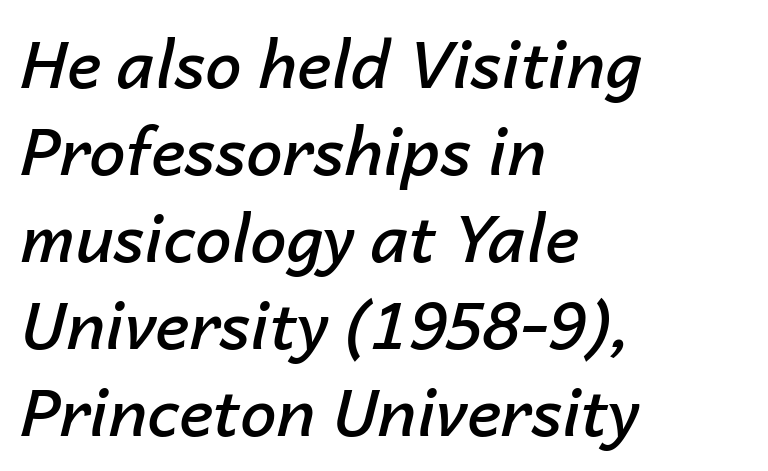
Q: Is the text bold? A: Semi-bold.
Q: Is the text italic (slanted)? A: Yes, it leans right by about 14 degrees.
Q: Is the text underlined? A: No.
Q: How is the paragraph aligned? A: Left-aligned.
Q: Is the spacing between letters normal or unusually wide? A: Normal.
Q: Is the spacing between lines tight, normal or loose? A: Normal.
Q: Width (condensed, normal, or wide)? A: Normal.
Q: Stroke contrast? A: Low.
Q: x-height? A: Medium.
Q: Monospaced? A: No.
